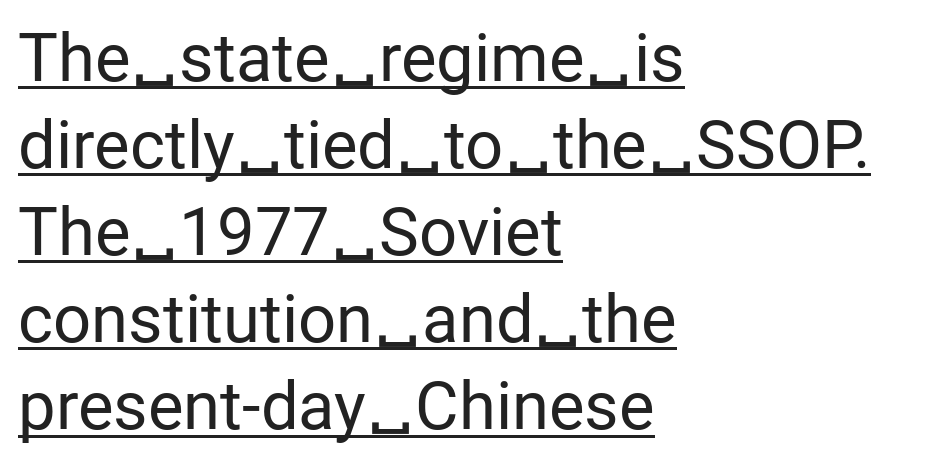
The type sits square on the baseline with zero lean. Horizontal bands of white between lines are of average thickness. In CSS terms this would be text-align: left. Tracking here is standard; glyphs follow each other at the usual distance.
